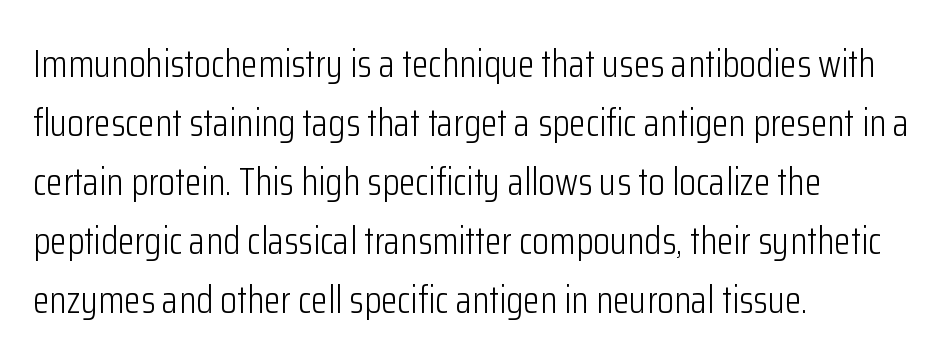
Q: Is the text bold? A: No.
Q: Is the text italic (slanted)? A: No, it is upright.
Q: Is the typeface a serif or a sans-serif typeface? A: Sans-serif.
Q: Is the text underlined? A: No.
Q: How is the paragraph aligned? A: Left-aligned.
Q: Is the spacing between letters normal or unusually wide? A: Normal.
Q: Is the spacing between lines tight, normal or loose? A: Normal.
Q: Width (condensed, normal, or wide)? A: Condensed.
Q: Stroke contrast? A: Low.
Q: x-height? A: Medium.
Q: Monospaced? A: No.
